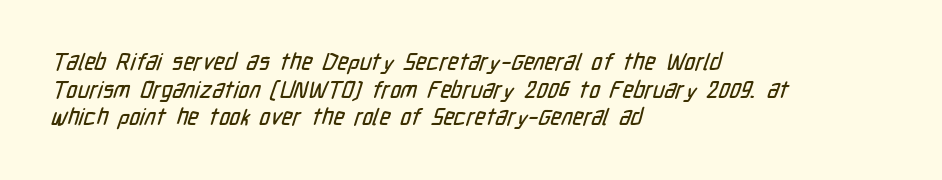
Descender tails drop into unmarked territory. These lines stack with their left ends in a neat column. Default kerning and tracking; the words read as compact shapes.
